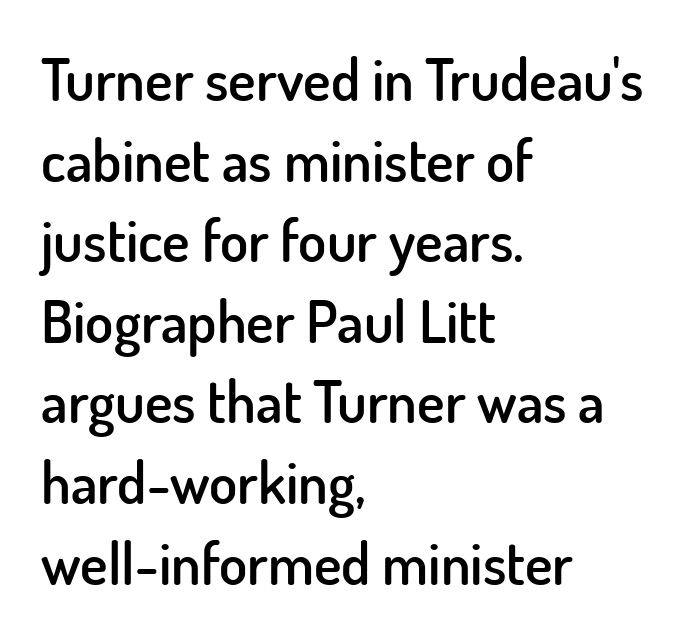
Each letter's strokes conclude bluntly, with no projecting serifs. Just letters on the line, the space beneath them empty. Do the letters lean? They stand straight. Successive baselines arrive at the customary interval. Do the characters align in a grid? No, the font is proportional.
